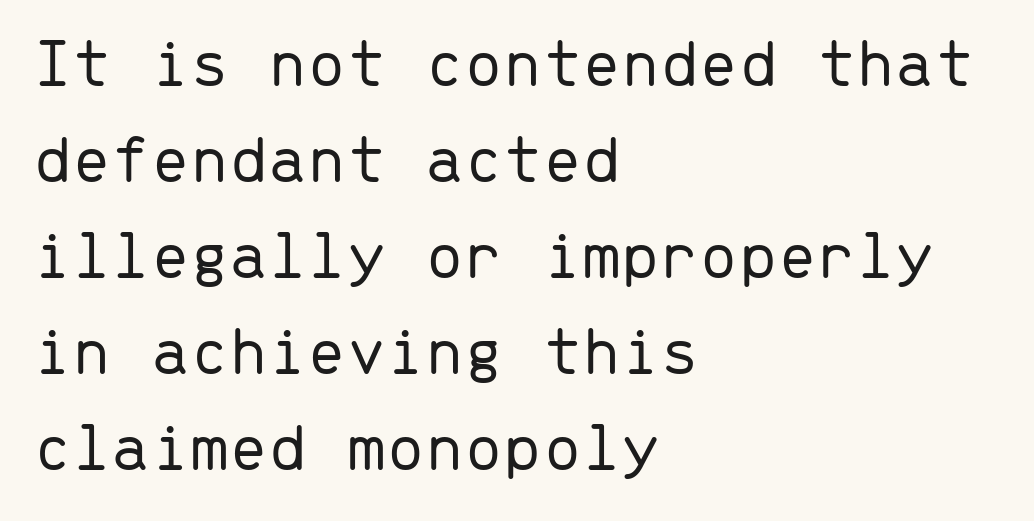
{"serif": "no", "italic": "no", "bold": "no", "weight": "light", "width": "normal", "stroke_contrast": "low", "x_height": "medium", "monospaced": "yes", "underline": "no", "align": "left", "line_spacing": "normal", "line_spacing_ratio": 1.37, "letter_spacing": "normal", "letter_spacing_em": 0.0, "glyph_px": 70}
